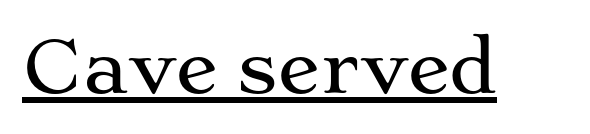
Q: Is the text italic (slanted)? A: No, it is upright.
Q: Is the typeface a serif or a sans-serif typeface? A: Serif.
Q: Is the text underlined? A: Yes.
Q: Is the spacing between letters normal or unusually wide? A: Normal.
Q: Width (condensed, normal, or wide)? A: Wide.
Q: Stroke contrast? A: Medium.
Q: x-height? A: Medium.
Q: Monospaced? A: No.
